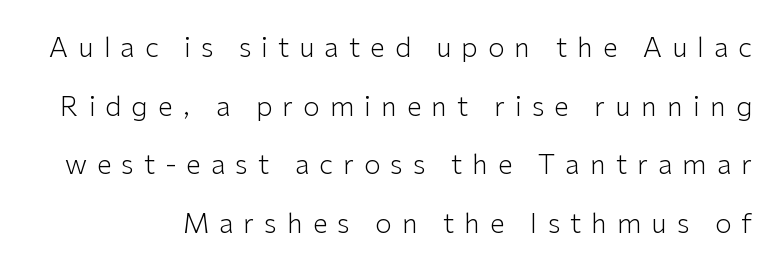
The image shows 27 px text type, upright; set loose line spacing (2.17x), unusually wide letter spacing (+0.37 em), not underlined.
